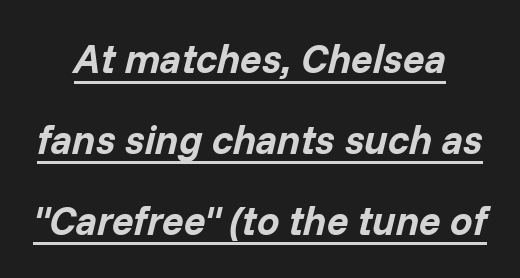
Q: Is the text bold? A: Yes.
Q: Is the text italic (slanted)? A: Yes, it leans right by about 14 degrees.
Q: Is the text underlined? A: Yes.
Q: How is the paragraph aligned? A: Centered.
Q: Is the spacing between letters normal or unusually wide? A: Normal.
Q: Is the spacing between lines tight, normal or loose? A: Loose.
Q: Width (condensed, normal, or wide)? A: Normal.
Q: Stroke contrast? A: Low.
Q: x-height? A: Medium.
Q: Monospaced? A: No.
